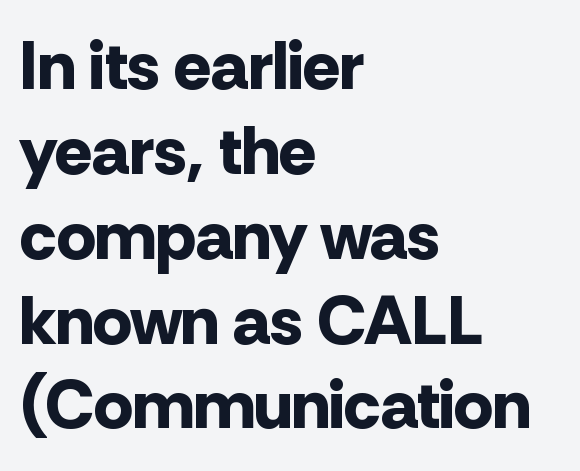
Q: Is the text bold? A: Yes.
Q: Is the text italic (slanted)? A: No, it is upright.
Q: Is the typeface a serif or a sans-serif typeface? A: Sans-serif.
Q: Is the text underlined? A: No.
Q: How is the paragraph aligned? A: Left-aligned.
Q: Is the spacing between letters normal or unusually wide? A: Normal.
Q: Width (condensed, normal, or wide)? A: Normal.
Q: Stroke contrast? A: Low.
Q: x-height? A: Medium.
Q: Monospaced? A: No.
